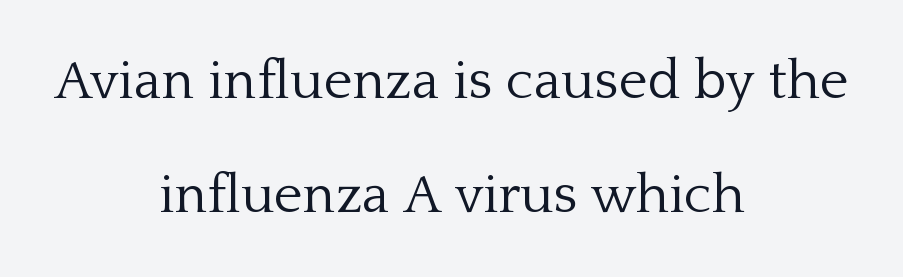
The image shows 55 px light serif type, upright; set centered, loose line spacing (2.08x), normal letter spacing, not underlined; low stroke contrast and a medium x-height.
